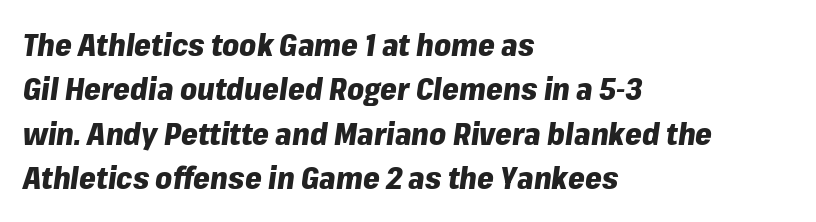
Q: Is the text bold? A: Yes.
Q: Is the text italic (slanted)? A: Yes, it leans right by about 8 degrees.
Q: Is the text underlined? A: No.
Q: How is the paragraph aligned? A: Left-aligned.
Q: Is the spacing between letters normal or unusually wide? A: Normal.
Q: Is the spacing between lines tight, normal or loose? A: Normal.
Q: Width (condensed, normal, or wide)? A: Normal.
Q: Stroke contrast? A: Low.
Q: x-height? A: Medium.
Q: Monospaced? A: No.
